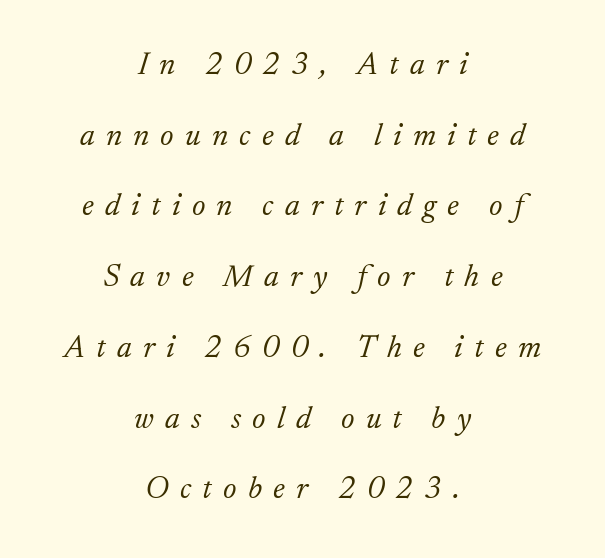
The vertical gap from one line to the next is large. These lines were composed using italics. Glance below the letters and you will spot only blank space. Think of a printed novel: that variable character pitch is what you see here. Vertical stems look standard width or narrower in stroke.
